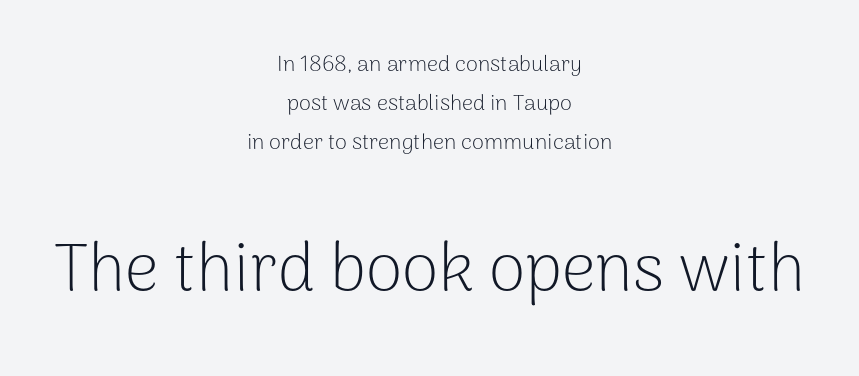
The glyphs are unaccompanied by any horizontal stroke below them. Centered paragraph, ragged on both sides. The face used here is proportionally spaced, like ordinary book or web type. A typesetter would mark this as roman, not italic.
